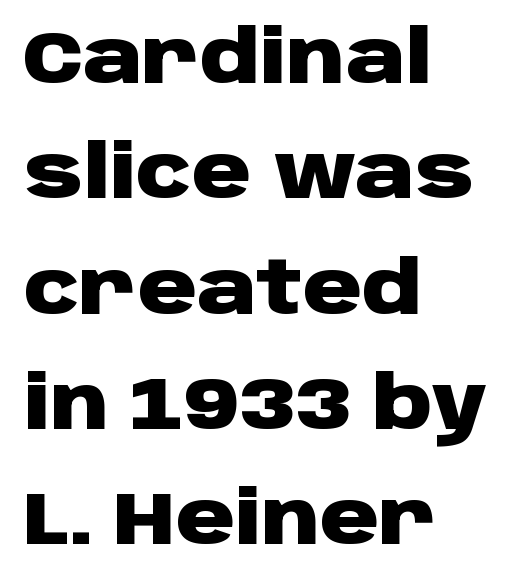
{"serif": "no", "italic": "no", "bold": "yes", "weight": "heavy", "width": "wide", "stroke_contrast": "low", "x_height": "large", "monospaced": "no", "underline": "no", "align": "left", "line_spacing": "normal", "line_spacing_ratio": 1.58, "letter_spacing": "normal", "letter_spacing_em": 0.0, "glyph_px": 73}
